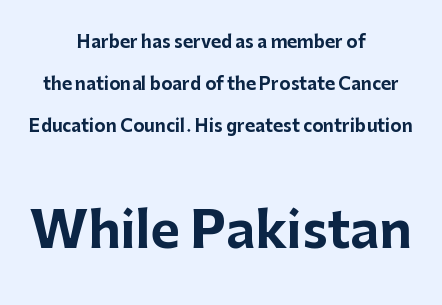
Q: Is the text bold? A: Yes.
Q: Is the text italic (slanted)? A: No, it is upright.
Q: Is the typeface a serif or a sans-serif typeface? A: Sans-serif.
Q: Is the text underlined? A: No.
Q: How is the paragraph aligned? A: Centered.
Q: Is the spacing between letters normal or unusually wide? A: Normal.
Q: Is the spacing between lines tight, normal or loose? A: Loose.
Q: Which block of text is set in a larger size, the first (top) or the second (bottom)? A: The second (bottom) one.
Q: Width (condensed, normal, or wide)? A: Normal.
Q: Stroke contrast? A: Low.
Q: x-height? A: Medium.
Q: Monospaced? A: No.
